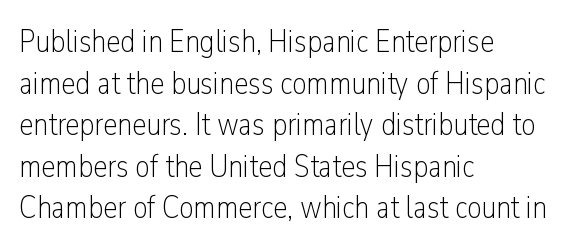
The image shows 32 px light, condensed sans-serif type, upright; set left-aligned, normal line spacing (1.3x), normal letter spacing, not underlined; low stroke contrast and a medium x-height.
